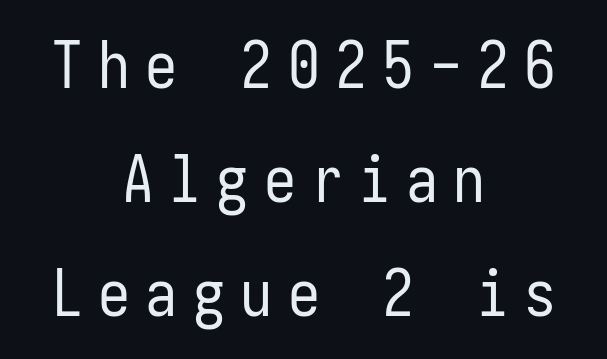
The image shows 64 px regular-weight, condensed sans-serif type, upright; set centered, line spacing 1.78x, unusually wide letter spacing (+0.24 em), not underlined; low stroke contrast and a medium x-height.
